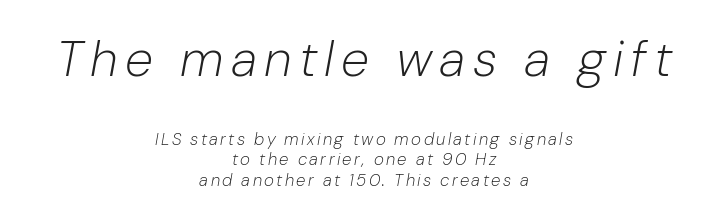
Q: Is the text bold? A: No.
Q: Is the text italic (slanted)? A: Yes, it leans right by about 10 degrees.
Q: Is the text underlined? A: No.
Q: How is the paragraph aligned? A: Centered.
Q: Which block of text is set in a larger size, the first (top) or the second (bottom)? A: The first (top) one.
Q: Width (condensed, normal, or wide)? A: Normal.
Q: Stroke contrast? A: Low.
Q: x-height? A: Medium.
Q: Monospaced? A: No.
